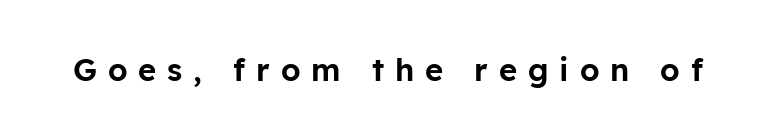
Q: Is the text italic (slanted)? A: No, it is upright.
Q: Is the typeface a serif or a sans-serif typeface? A: Sans-serif.
Q: Is the text underlined? A: No.
Q: Is the spacing between letters normal or unusually wide? A: Unusually wide.
Q: Width (condensed, normal, or wide)? A: Normal.
Q: Stroke contrast? A: Low.
Q: x-height? A: Medium.
Q: Monospaced? A: No.
